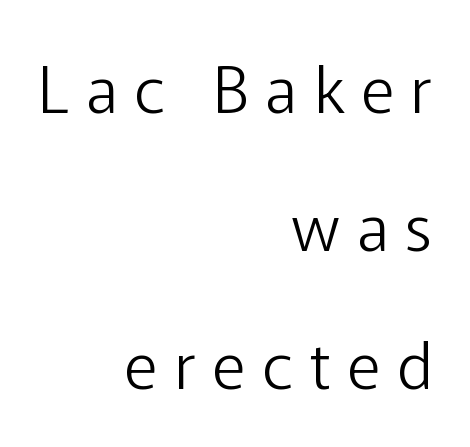
The image shows 64 px light sans-serif type, upright; set right-aligned, loose line spacing (2.16x), unusually wide letter spacing (+0.26 em), not underlined; low stroke contrast and a medium x-height.
